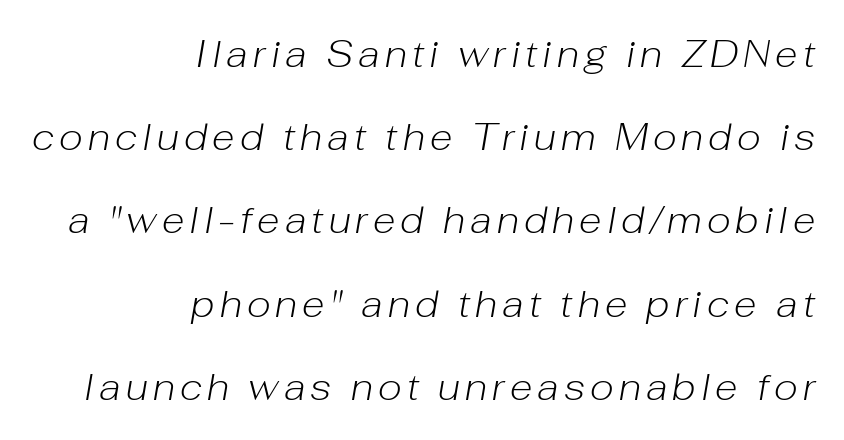
The image shows 37 px light type, italic (leaning right); set right-aligned, loose line spacing (2.25x), not underlined; low stroke contrast and a medium x-height.
